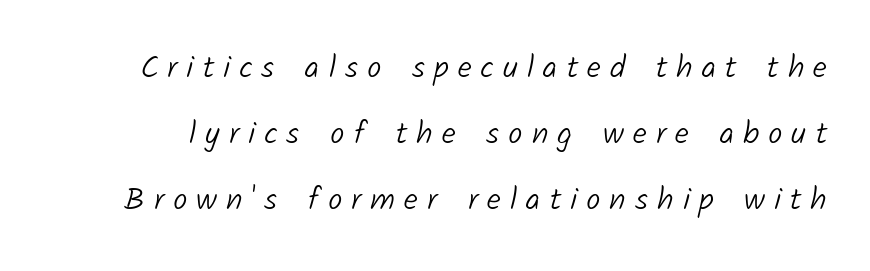
Plain, unruled lines of type. The rendering inserts visible extra space after every character. This reads as an unemphasized weight, regular at the heaviest. Spacing verdict: proportional, widths tailored to each character. To sum up the face: it is a sans, with no serifs. This block would shrink considerably if given ordinary leading; it's expanded now.
